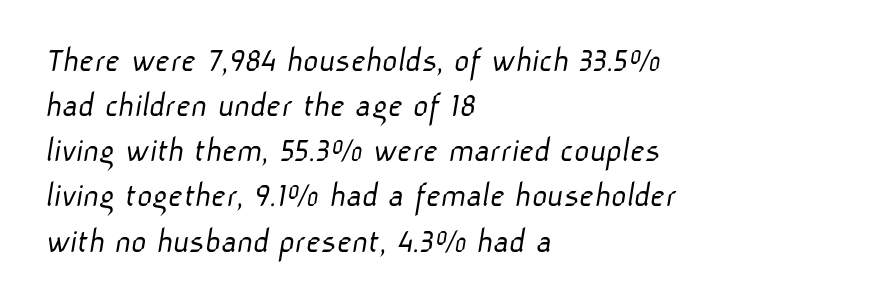
The strip under each line holds only bare page. A typesetter would call this proportional, since set widths differ per character. Where is the straight margin? On the left. Stroke terminals: plain, sans-serif. The typesetting does not lean heavy: it is not bold.
